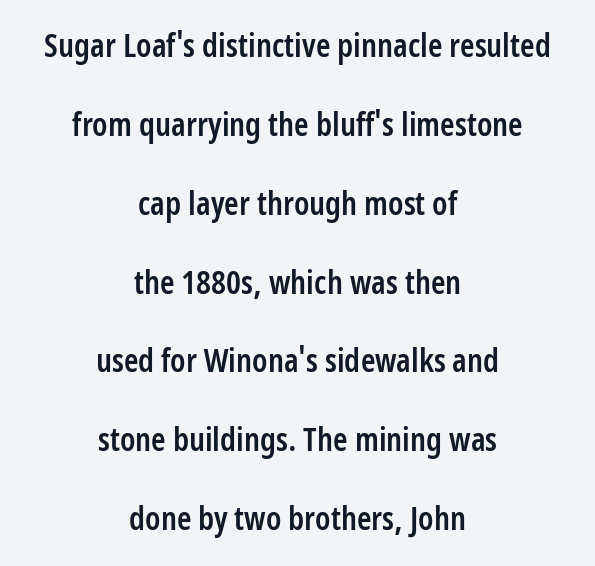
The image shows 33 px semibold, condensed sans-serif type, upright; set centered, loose line spacing (2.39x), normal letter spacing, not underlined; low stroke contrast and a medium x-height.
